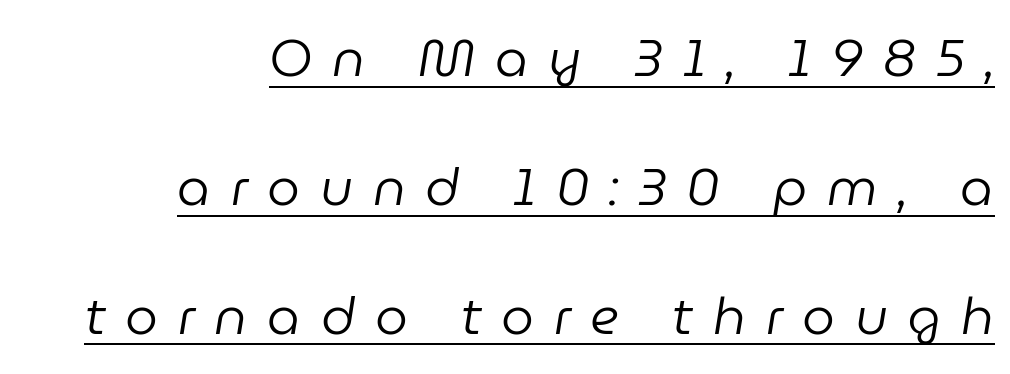
{"italic": "yes", "lean": "right", "slant_degrees": 9, "bold": "no", "weight": "regular", "width": "normal", "stroke_contrast": "low", "x_height": "medium", "monospaced": "no", "underline": "yes", "align": "right", "line_spacing": "loose", "line_spacing_ratio": 2.48, "letter_spacing": "wide", "letter_spacing_em": 0.38, "glyph_px": 52}
